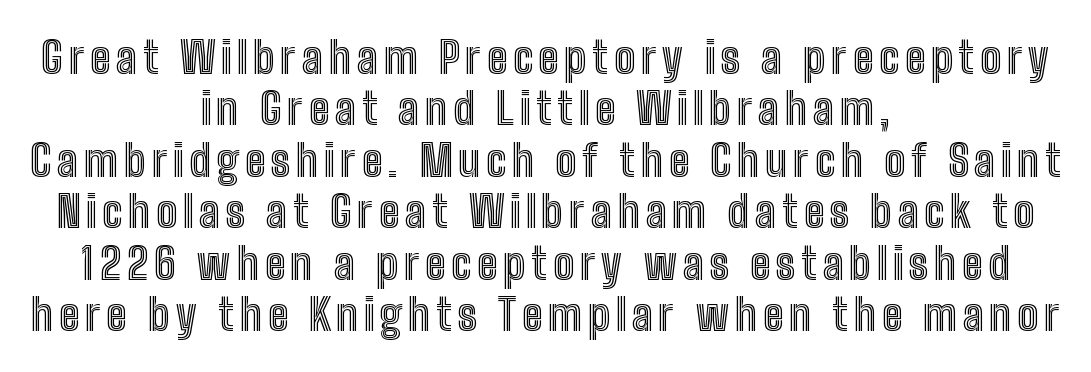
{"italic": "no", "width": "condensed", "x_height": "medium", "monospaced": "no", "underline": "no", "align": "center", "line_spacing_ratio": 1.17, "glyph_px": 44}
